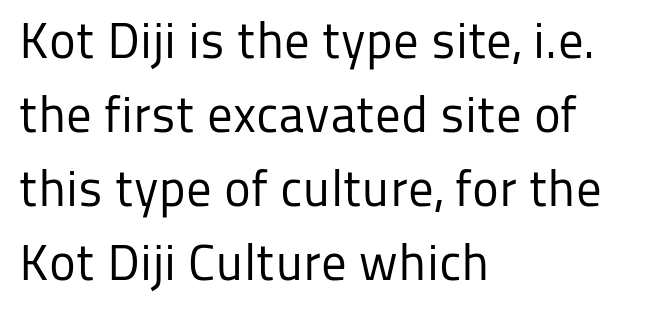
If you drew a line through each stem, it would be perfectly vertical. Heft: none added — not bold. This sample uses a sans-serif face. Evenly set lines give the paragraph a standard silhouette. Each row of text sits above clean, open space.
